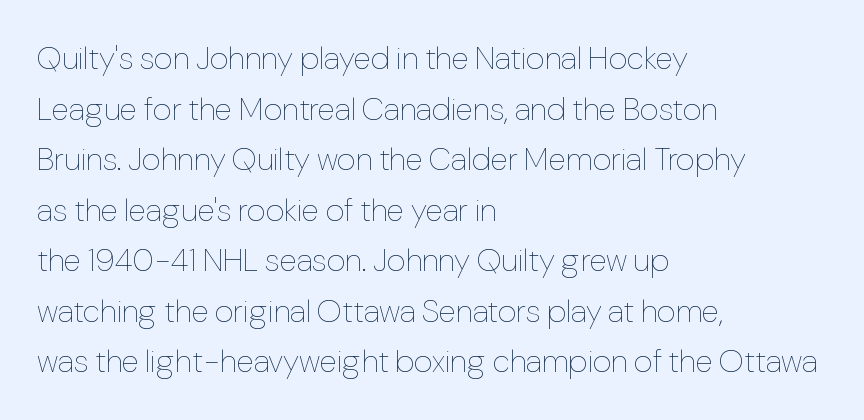
{"italic": "no", "bold": "no", "weight": "thin", "width": "normal", "stroke_contrast": "low", "x_height": "medium", "monospaced": "no", "underline": "no", "align": "left", "line_spacing": "normal", "line_spacing_ratio": 1.58, "letter_spacing": "normal", "letter_spacing_em": 0.0, "glyph_px": 32}
